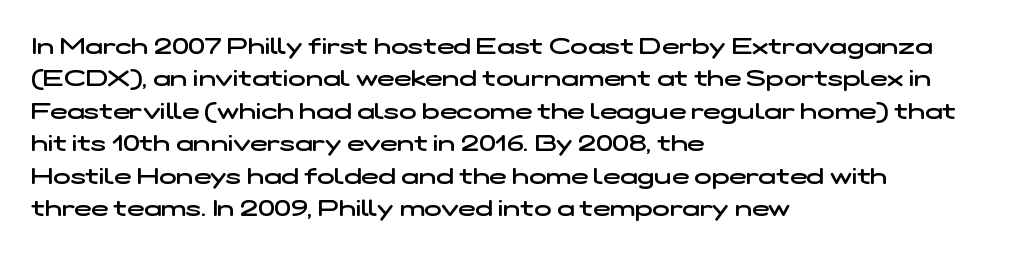
{"bold": "semi", "underline": "no", "align": "left", "line_spacing": "normal", "line_spacing_ratio": 1.41, "letter_spacing": "normal", "letter_spacing_em": 0.0, "glyph_px": 23}
